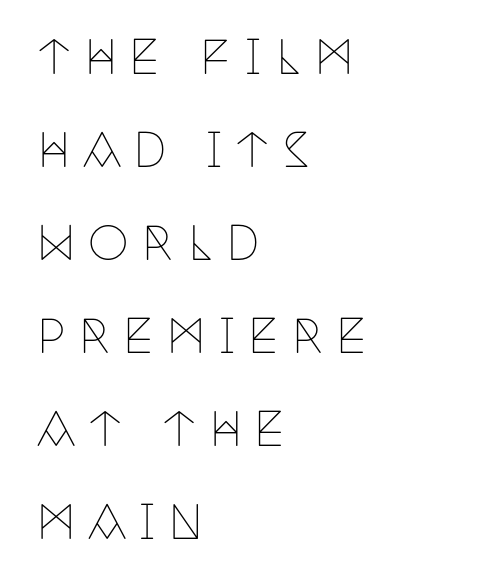
{"serif": "yes", "italic": "no", "bold": "no", "weight": "thin", "width": "condensed", "stroke_contrast": "low", "x_height": "large", "monospaced": "no", "underline": "no", "align": "left", "line_spacing": "loose", "line_spacing_ratio": 2.02, "letter_spacing": "wide", "letter_spacing_em": 0.27, "glyph_px": 46}
